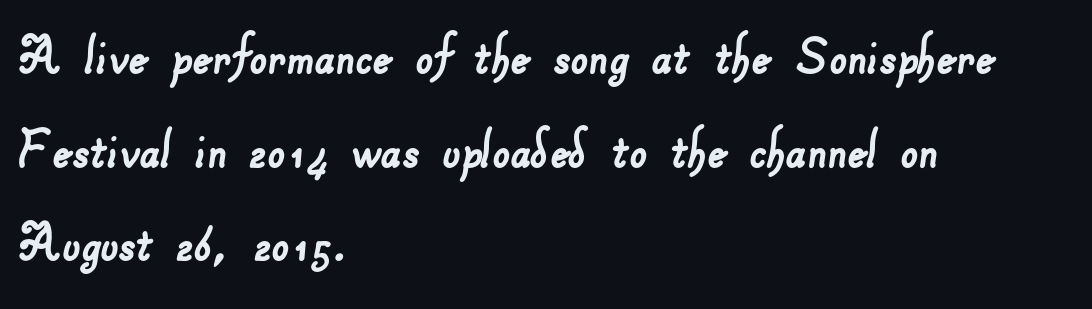
The image shows 62 px sans-serif type; set left-aligned, normal line spacing (1.51x), normal letter spacing, not underlined; low stroke contrast and a small x-height.
